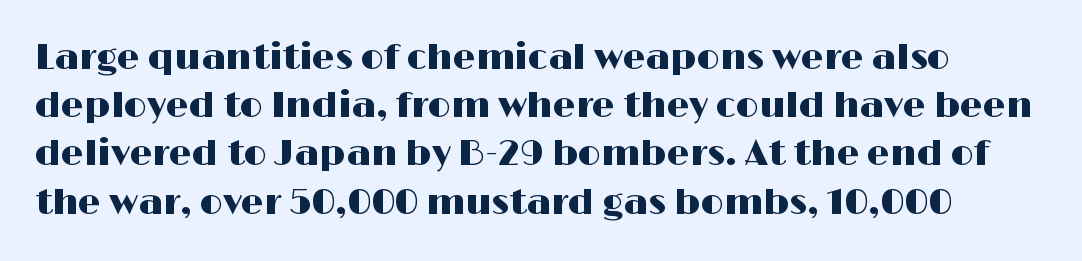
{"serif": "no", "italic": "no", "width": "wide", "stroke_contrast": "high", "x_height": "medium", "monospaced": "no", "underline": "no", "line_spacing": "normal", "line_spacing_ratio": 1.34, "letter_spacing": "normal", "letter_spacing_em": 0.0, "glyph_px": 36}
